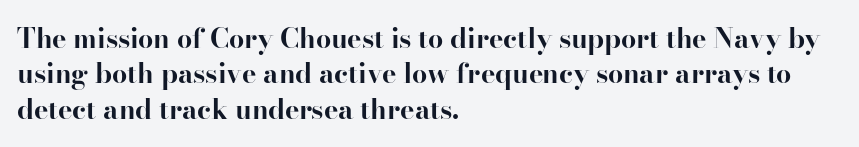
{"italic": "no", "bold": "yes", "underline": "no", "align": "left", "line_spacing": "normal", "line_spacing_ratio": 1.31, "letter_spacing": "normal", "letter_spacing_em": 0.0, "glyph_px": 27}
